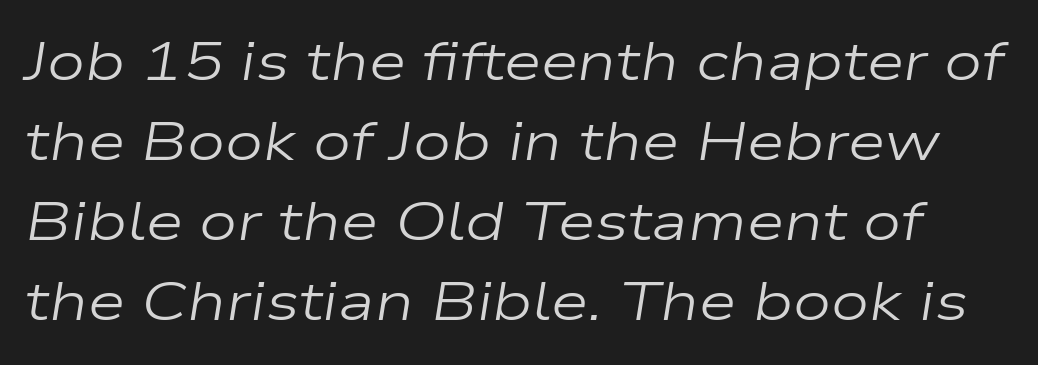
Q: Is the text bold? A: No.
Q: Is the text italic (slanted)? A: Yes, it leans right by about 9 degrees.
Q: Is the text underlined? A: No.
Q: Is the spacing between letters normal or unusually wide? A: Normal.
Q: Is the spacing between lines tight, normal or loose? A: Normal.
Q: Width (condensed, normal, or wide)? A: Wide.
Q: Stroke contrast? A: Low.
Q: x-height? A: Medium.
Q: Monospaced? A: No.
